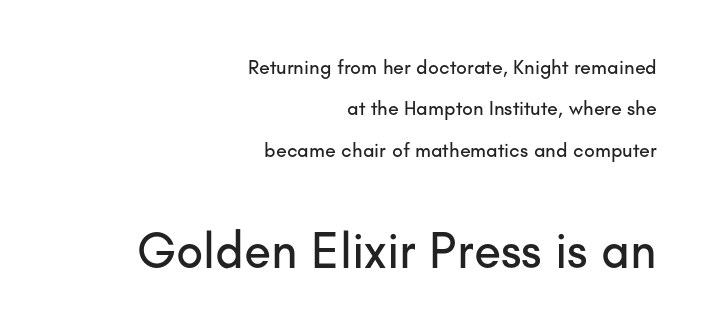
Q: Is the text italic (slanted)? A: No, it is upright.
Q: Is the typeface a serif or a sans-serif typeface? A: Sans-serif.
Q: Is the text underlined? A: No.
Q: How is the paragraph aligned? A: Right-aligned.
Q: Is the spacing between letters normal or unusually wide? A: Normal.
Q: Is the spacing between lines tight, normal or loose? A: Loose.
Q: Which block of text is set in a larger size, the first (top) or the second (bottom)? A: The second (bottom) one.
Q: Width (condensed, normal, or wide)? A: Normal.
Q: Stroke contrast? A: Low.
Q: x-height? A: Small.
Q: Monospaced? A: No.
